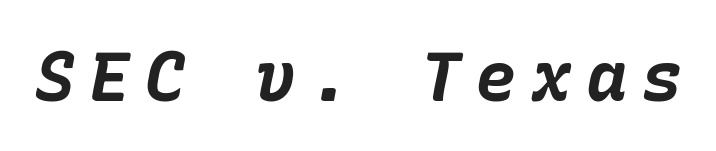
Q: Is the text bold? A: Yes.
Q: Is the text italic (slanted)? A: Yes, it leans right by about 10 degrees.
Q: Is the text underlined? A: No.
Q: Is the spacing between letters normal or unusually wide? A: Unusually wide.
Q: Width (condensed, normal, or wide)? A: Normal.
Q: Stroke contrast? A: Low.
Q: x-height? A: Medium.
